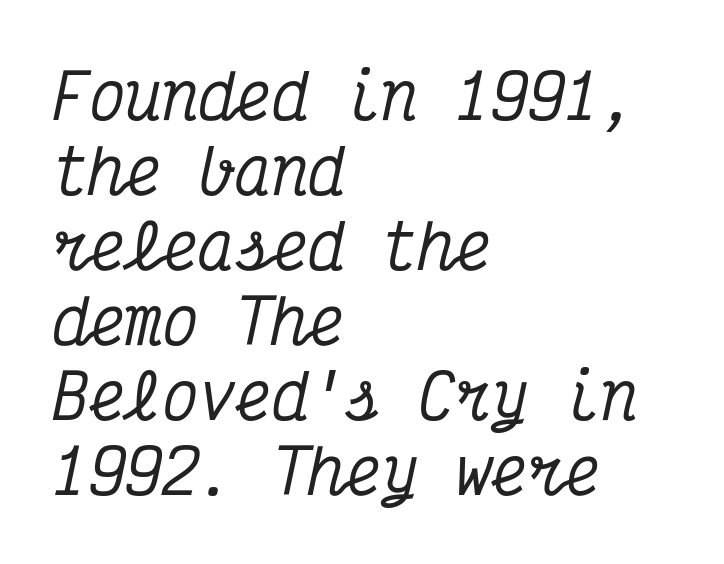
Q: Is the text italic (slanted)? A: Yes, it leans right by about 12 degrees.
Q: Is the typeface a serif or a sans-serif typeface? A: Serif.
Q: Is the text underlined? A: No.
Q: How is the paragraph aligned? A: Left-aligned.
Q: Is the spacing between letters normal or unusually wide? A: Normal.
Q: Width (condensed, normal, or wide)? A: Condensed.
Q: Stroke contrast? A: Medium.
Q: x-height? A: Medium.
Q: Monospaced? A: Yes.
